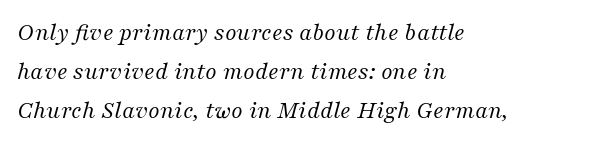
Q: Is the text bold? A: No.
Q: Is the text italic (slanted)? A: Yes, it leans right by about 16 degrees.
Q: Is the text underlined? A: No.
Q: How is the paragraph aligned? A: Left-aligned.
Q: Is the spacing between letters normal or unusually wide? A: Normal.
Q: Is the spacing between lines tight, normal or loose? A: Normal.
